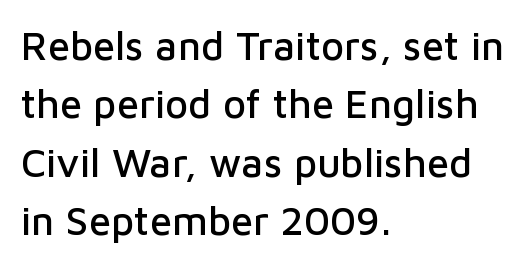
The image shows 40 px sans-serif type, upright; set left-aligned, normal line spacing (1.46x), normal letter spacing, not underlined; low stroke contrast and a medium x-height.
